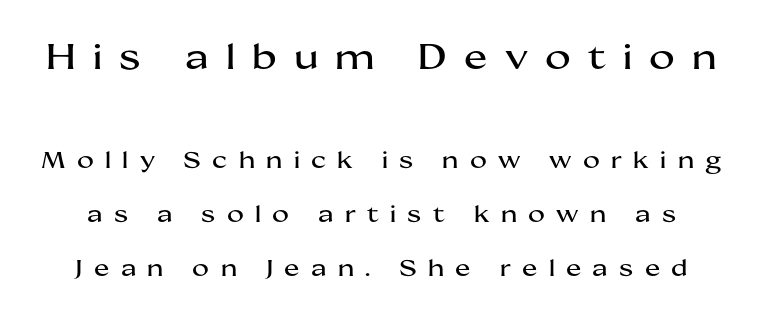
{"italic": "no", "width": "wide", "stroke_contrast": "medium", "x_height": "medium", "monospaced": "no", "underline": "no", "line_spacing": "loose", "line_spacing_ratio": 2.36, "letter_spacing": "wide", "letter_spacing_em": 0.49, "larger_block": "first", "size_ratio": 1.52, "glyph_px": 35}
